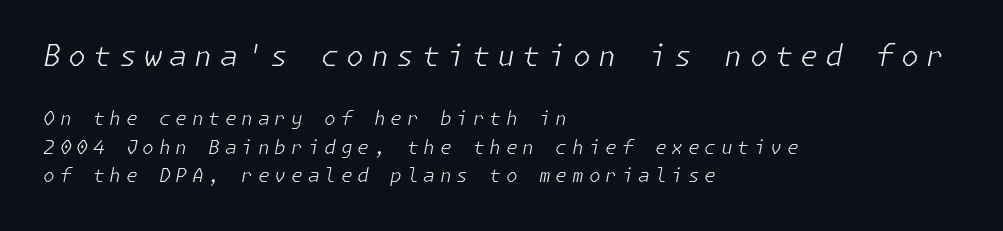
{"italic": "yes", "lean": "right", "slant_degrees": 11, "bold": "no", "weight": "light", "width": "normal", "stroke_contrast": "low", "x_height": "medium", "underline": "no", "align": "left", "line_spacing": "normal", "line_spacing_ratio": 1.51, "letter_spacing": "wide", "letter_spacing_em": 0.25, "larger_block": "first", "size_ratio": 1.53, "glyph_px": 29}
